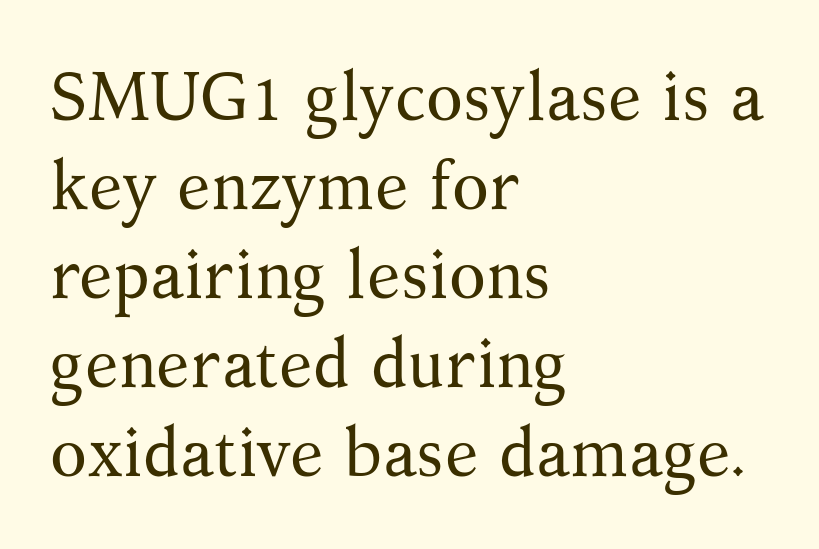
{"serif": "yes", "italic": "no", "bold": "no", "weight": "regular", "width": "normal", "stroke_contrast": "medium", "x_height": "medium", "monospaced": "no", "underline": "no", "align": "left", "line_spacing": "normal", "line_spacing_ratio": 1.31, "letter_spacing": "normal", "letter_spacing_em": 0.0, "glyph_px": 68}
